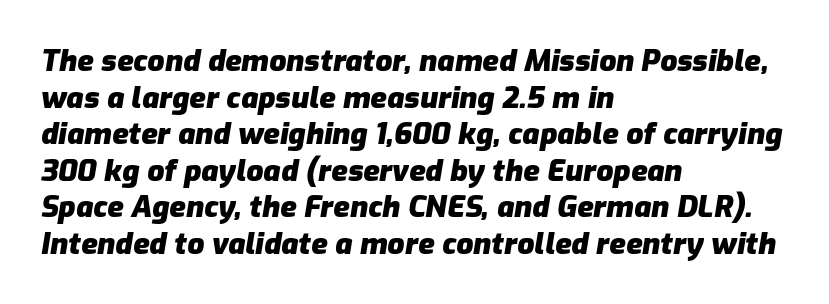
{"italic": "yes", "lean": "right", "slant_degrees": 9, "bold": "yes", "weight": "heavy", "width": "normal", "stroke_contrast": "low", "x_height": "medium", "monospaced": "no", "underline": "no", "align": "left", "line_spacing_ratio": 1.22, "letter_spacing": "normal", "letter_spacing_em": 0.0, "glyph_px": 30}
